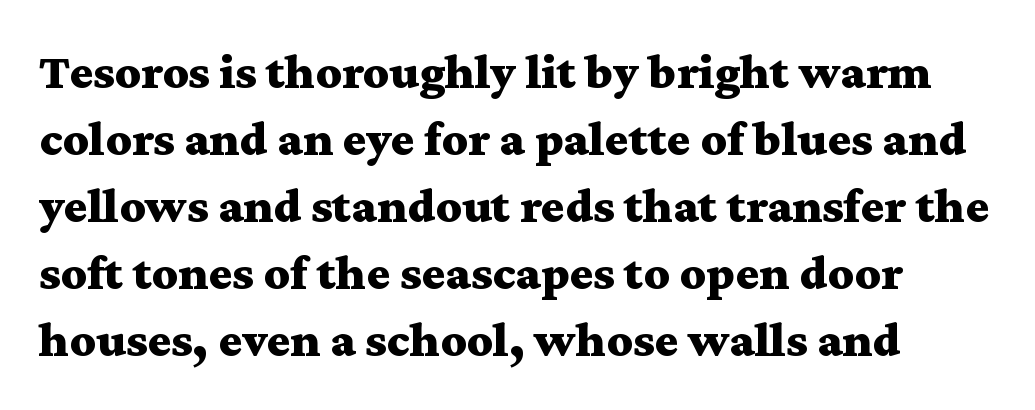
{"serif": "yes", "italic": "no", "bold": "yes", "weight": "bold", "width": "wide", "stroke_contrast": "medium", "x_height": "medium", "monospaced": "no", "underline": "no", "line_spacing": "normal", "line_spacing_ratio": 1.34, "letter_spacing": "normal", "letter_spacing_em": 0.0, "glyph_px": 50}
